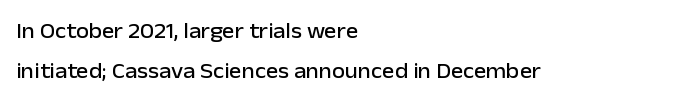
The image shows 21 px text type, upright; set left-aligned, loose line spacing (1.92x), normal letter spacing, not underlined.
